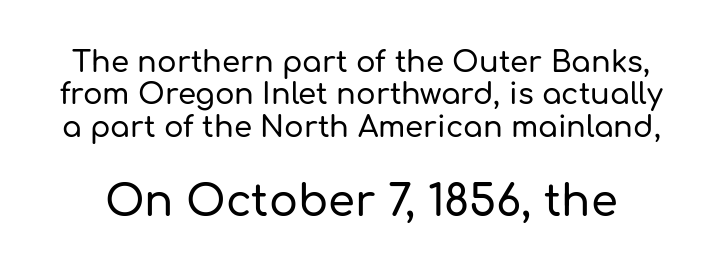
Each word holds together tightly as a unit, with standard inter-letter gaps. The passage shown is not underscored anywhere. Posture: straight, roman, zero tilt. Letterform terminals end flat and unadorned throughout the passage.
